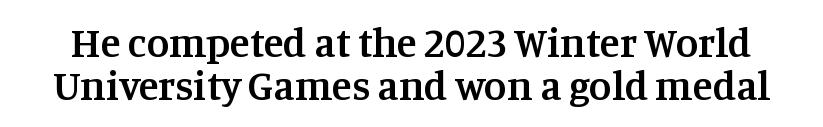
Between one letter and the next there's only the usual sliver of space. Vertical strokes here are truly vertical. Note: serifs present on the glyphs. These lines are rendered in a variable-pitch font. Interline gaps are noticeably narrow in this sample. Underline: absent.
